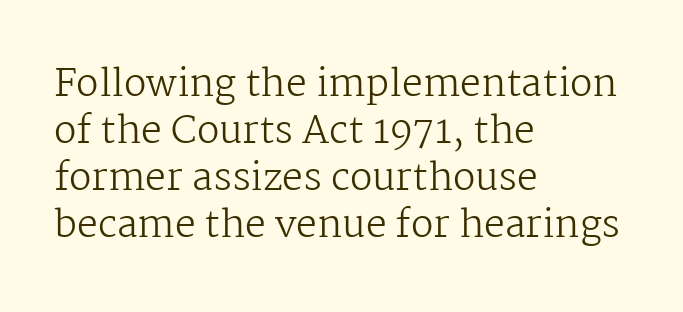
The image shows 37 px regular-weight serif type, upright; set left-aligned, normal line spacing (1.27x), normal letter spacing, not underlined; medium stroke contrast and a medium x-height.
